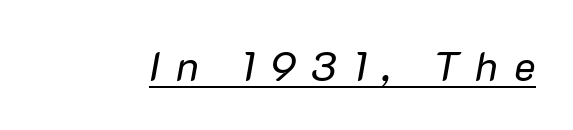
{"italic": "yes", "lean": "right", "slant_degrees": 10, "bold": "no", "weight": "regular", "width": "normal", "stroke_contrast": "low", "x_height": "medium", "monospaced": "no", "underline": "yes", "letter_spacing": "wide", "letter_spacing_em": 0.38, "glyph_px": 41}
